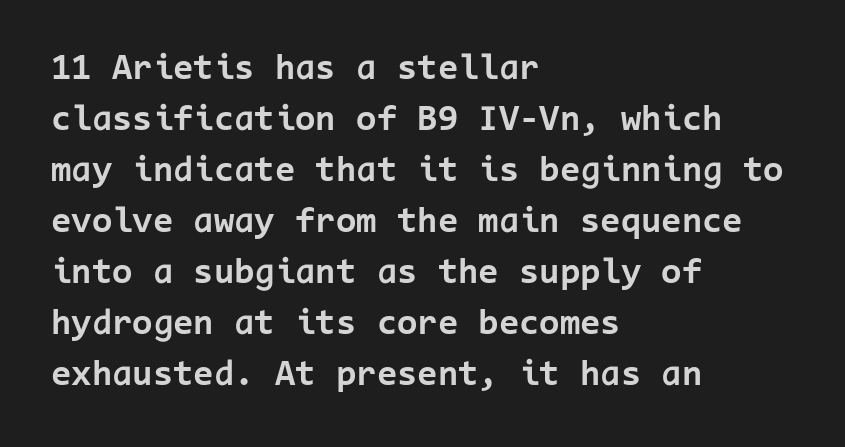
Q: Is the text bold? A: Yes.
Q: Is the text italic (slanted)? A: No, it is upright.
Q: Is the typeface a serif or a sans-serif typeface? A: Sans-serif.
Q: Is the text underlined? A: No.
Q: How is the paragraph aligned? A: Left-aligned.
Q: Is the spacing between letters normal or unusually wide? A: Normal.
Q: Is the spacing between lines tight, normal or loose? A: Normal.
Q: Width (condensed, normal, or wide)? A: Normal.
Q: Stroke contrast? A: Low.
Q: x-height? A: Medium.
Q: Monospaced? A: Yes.
